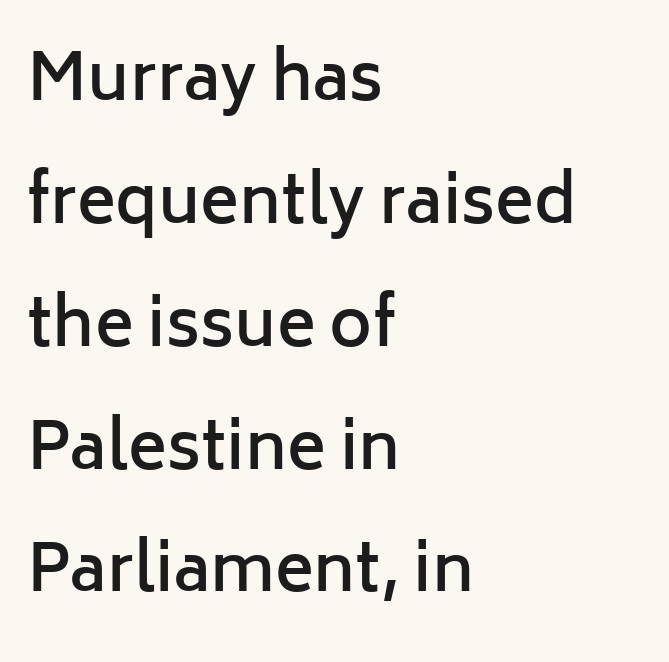
The gaps between neighbouring characters are ordinary and unremarkable. This rendering employs a face without finishing strokes, i.e., a sans-serif. In terms of weight, the rendering is demibold, just under bold. The string is rendered with underlining switched off. Posture: upright roman.
